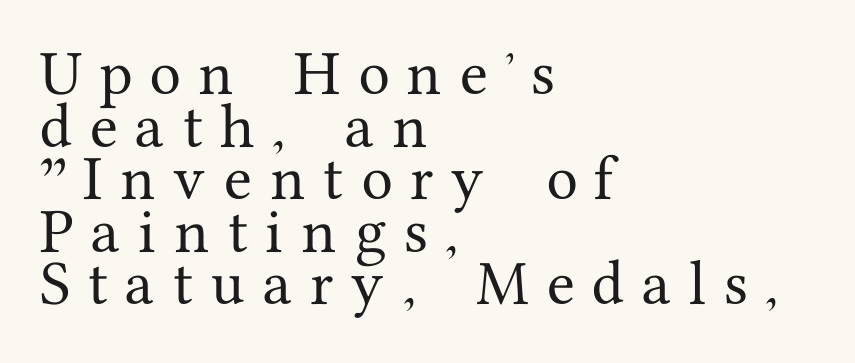
The image shows 51 px serif type, upright; set left-aligned, tight line spacing (1.03x), unusually wide letter spacing (+0.35 em), not underlined; medium stroke contrast and a medium x-height.
